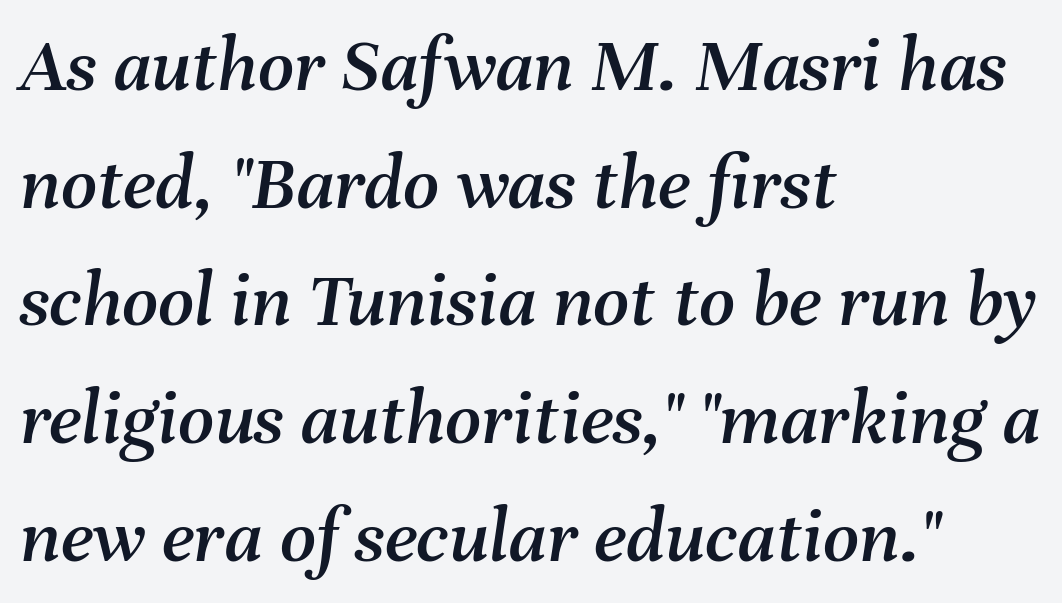
Caption: multi-line text, flush left, ragged right. Is this a fixed-width face? No — the glyphs have proportional, varying widths. This rendering leaves character spacing at its baseline value. Does the lettering tilt? It does — this is italic. The string is rendered with underlining switched off. The passage shown stacks its lines at a standard gap.
